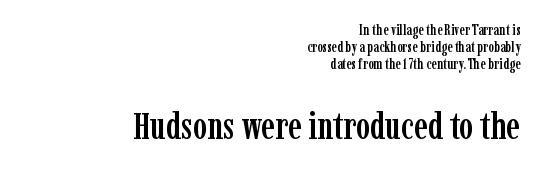
A typesetter would label this face a serif. The following chunk of copy outweighs the initial chunk in type size. Vertical strokes here are truly vertical. Spacing between characters is what you'd get straight out of the box. Caption: multi-line text, flush right, ragged left.
